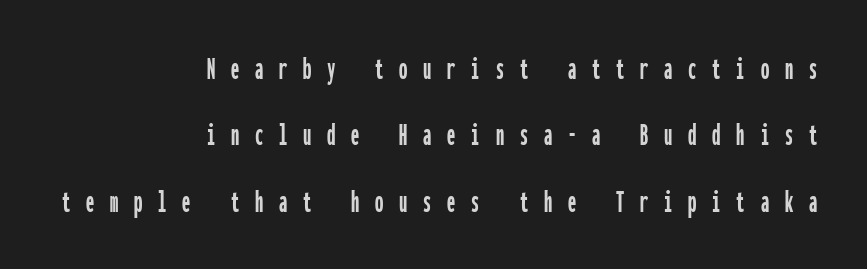
The image shows 33 px condensed sans-serif type, upright, monospaced; set right-aligned, loose line spacing (2.01x), unusually wide letter spacing (+0.48 em), not underlined; low stroke contrast and a medium x-height.
